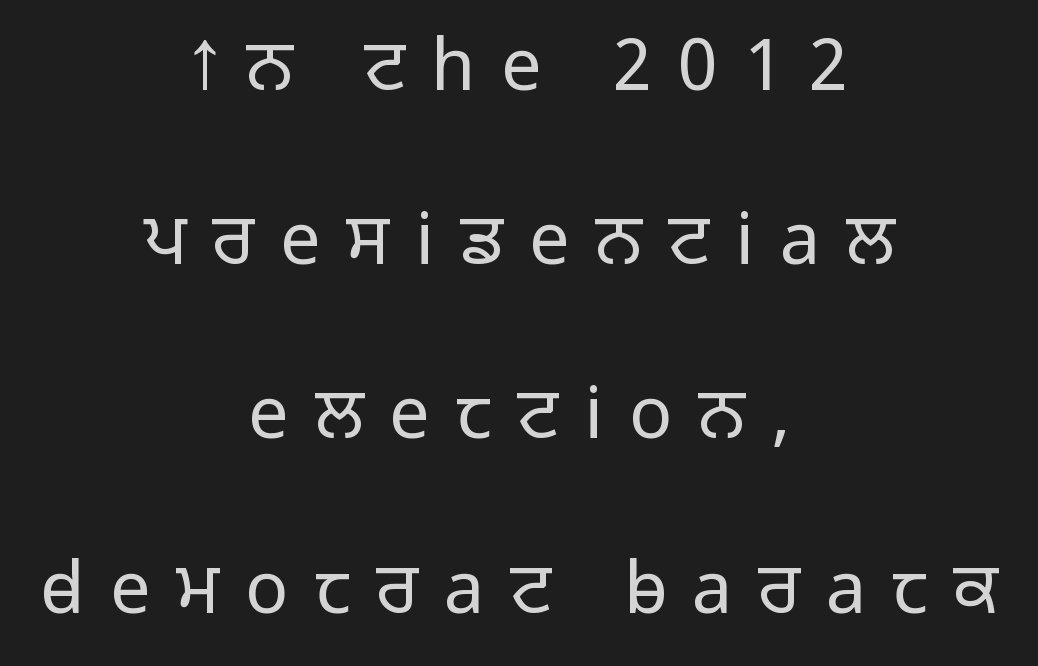
The image shows 72 px light sans-serif type, upright; set centered, loose line spacing (2.42x), unusually wide letter spacing (+0.36 em), not underlined; low stroke contrast and a medium x-height.
